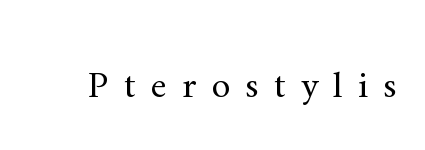
The image shows 38 px regular-weight serif type, upright; set unusually wide letter spacing (+0.4 em), not underlined; medium stroke contrast and a small x-height.
